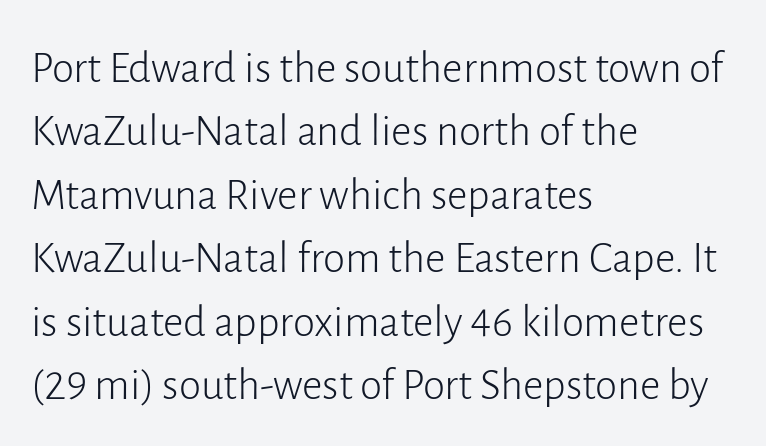
Q: Is the text bold? A: No.
Q: Is the text italic (slanted)? A: No, it is upright.
Q: Is the typeface a serif or a sans-serif typeface? A: Sans-serif.
Q: Is the text underlined? A: No.
Q: How is the paragraph aligned? A: Left-aligned.
Q: Is the spacing between letters normal or unusually wide? A: Normal.
Q: Is the spacing between lines tight, normal or loose? A: Normal.
Q: Width (condensed, normal, or wide)? A: Normal.
Q: Stroke contrast? A: Low.
Q: x-height? A: Medium.
Q: Monospaced? A: No.
